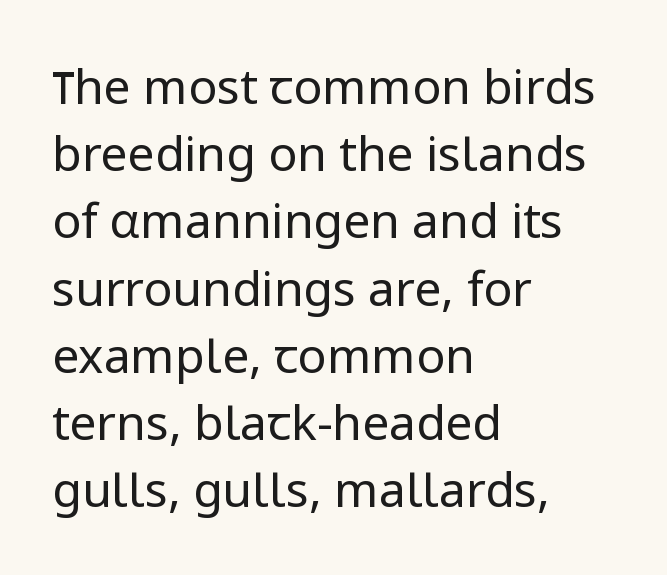
{"serif": "no", "italic": "no", "bold": "no", "weight": "regular", "width": "normal", "stroke_contrast": "low", "x_height": "medium", "monospaced": "no", "underline": "no", "align": "left", "line_spacing": "normal", "line_spacing_ratio": 1.4, "letter_spacing": "normal", "letter_spacing_em": 0.0, "glyph_px": 48}
